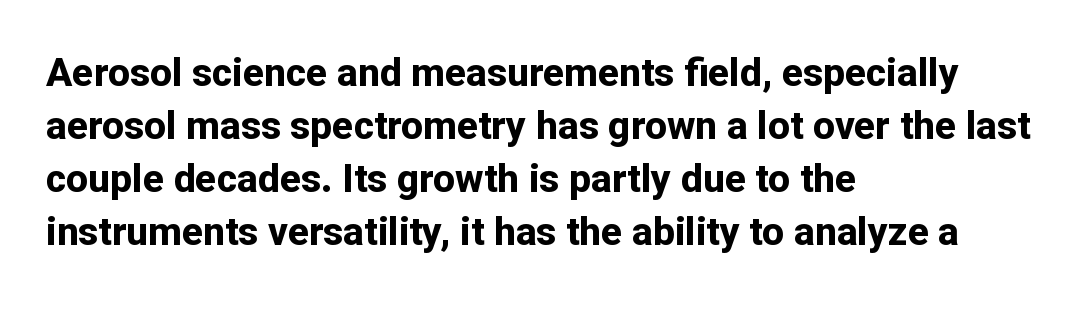
Q: Is the text bold? A: Yes.
Q: Is the text italic (slanted)? A: No, it is upright.
Q: Is the typeface a serif or a sans-serif typeface? A: Sans-serif.
Q: Is the text underlined? A: No.
Q: How is the paragraph aligned? A: Left-aligned.
Q: Is the spacing between letters normal or unusually wide? A: Normal.
Q: Is the spacing between lines tight, normal or loose? A: Normal.
Q: Width (condensed, normal, or wide)? A: Normal.
Q: Stroke contrast? A: Low.
Q: x-height? A: Medium.
Q: Monospaced? A: No.
